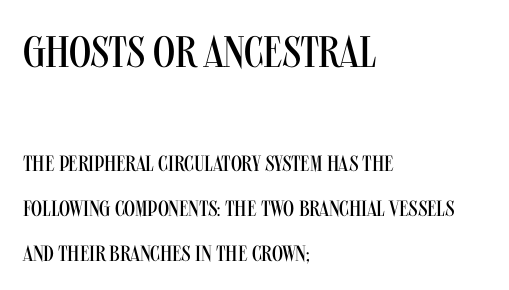
Q: Is the text bold? A: No.
Q: Is the text italic (slanted)? A: No, it is upright.
Q: Is the typeface a serif or a sans-serif typeface? A: Sans-serif.
Q: Is the text underlined? A: No.
Q: How is the paragraph aligned? A: Left-aligned.
Q: Is the spacing between letters normal or unusually wide? A: Normal.
Q: Is the spacing between lines tight, normal or loose? A: Loose.
Q: Which block of text is set in a larger size, the first (top) or the second (bottom)? A: The first (top) one.
Q: Width (condensed, normal, or wide)? A: Condensed.
Q: Stroke contrast? A: Medium.
Q: x-height? A: Large.
Q: Monospaced? A: No.
